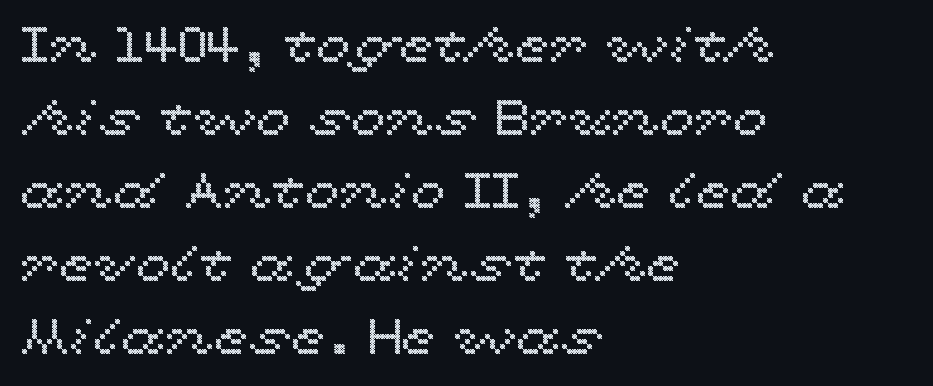
Caption: multi-line text, flush left, ragged right. If you measured baseline to baseline, you'd find a middling distance. Compared with typical body copy, the letter spacing here is the same. Honestly, there is no underline to notice here at all. This sample has the flowing, uneven cadence of proportional lettering.
